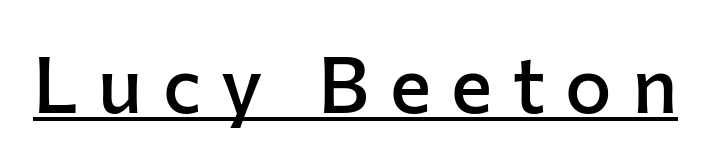
Character widths vary here, with narrow letters taking less room than wide ones. Students, note that the glyphs here are deliberately spaced far apart. Font category for this specimen: sans-serif. Nope, not italic — everything's standing straight.
